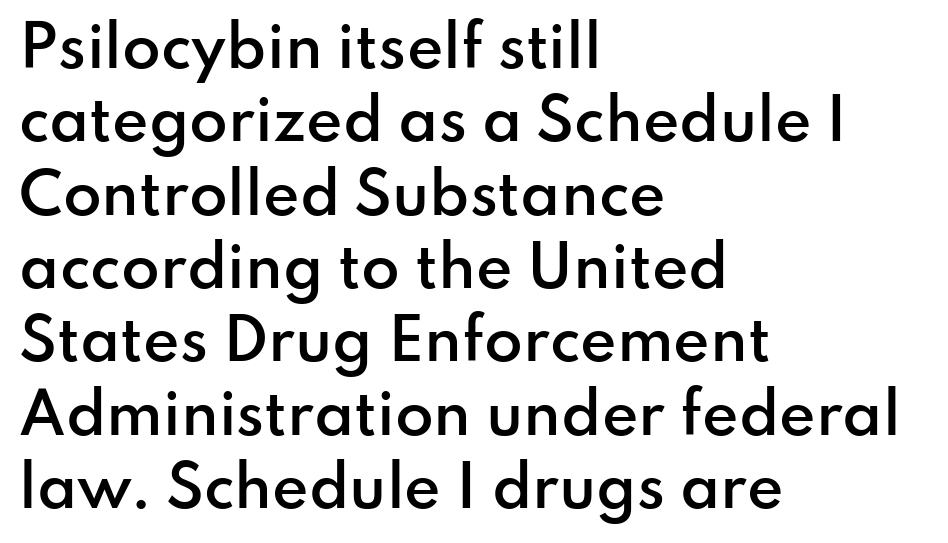
Q: Is the text bold? A: Semi-bold.
Q: Is the text italic (slanted)? A: No, it is upright.
Q: Is the typeface a serif or a sans-serif typeface? A: Sans-serif.
Q: Is the text underlined? A: No.
Q: How is the paragraph aligned? A: Left-aligned.
Q: Is the spacing between letters normal or unusually wide? A: Normal.
Q: Is the spacing between lines tight, normal or loose? A: Normal.
Q: Width (condensed, normal, or wide)? A: Normal.
Q: Stroke contrast? A: Low.
Q: x-height? A: Small.
Q: Monospaced? A: No.
